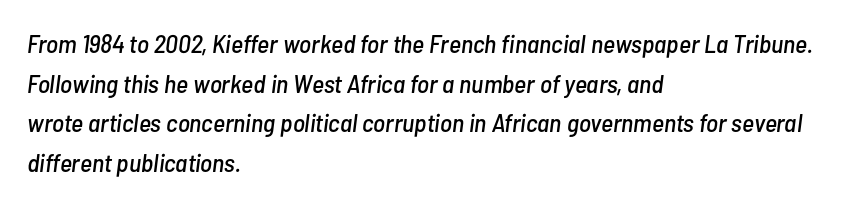
{"italic": "yes", "lean": "right", "slant_degrees": 7, "underline": "no", "align": "left", "line_spacing": "normal", "line_spacing_ratio": 1.52, "letter_spacing": "normal", "letter_spacing_em": 0.0, "glyph_px": 26}
